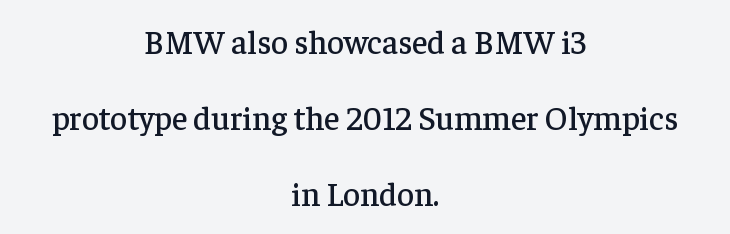
{"serif": "yes", "italic": "no", "width": "normal", "stroke_contrast": "low", "x_height": "medium", "monospaced": "no", "underline": "no", "align": "center", "line_spacing": "loose", "line_spacing_ratio": 2.31, "letter_spacing": "normal", "letter_spacing_em": 0.0, "glyph_px": 33}
